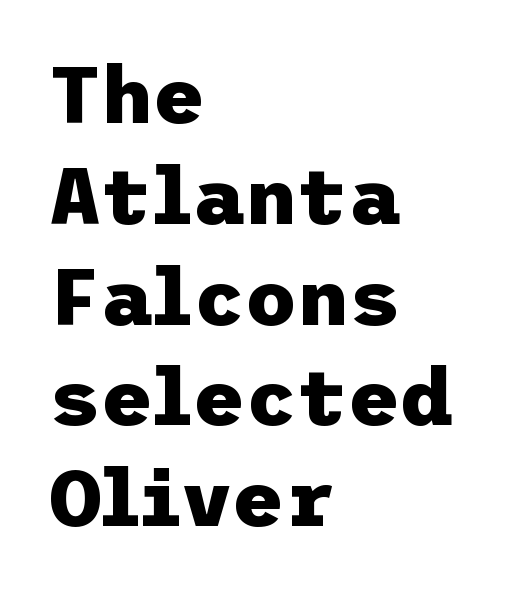
Q: Is the text bold? A: Yes.
Q: Is the text italic (slanted)? A: No, it is upright.
Q: Is the typeface a serif or a sans-serif typeface? A: Sans-serif.
Q: Is the text underlined? A: No.
Q: How is the paragraph aligned? A: Left-aligned.
Q: Is the spacing between letters normal or unusually wide? A: Normal.
Q: Is the spacing between lines tight, normal or loose? A: Normal.
Q: Width (condensed, normal, or wide)? A: Normal.
Q: Stroke contrast? A: Low.
Q: x-height? A: Medium.
